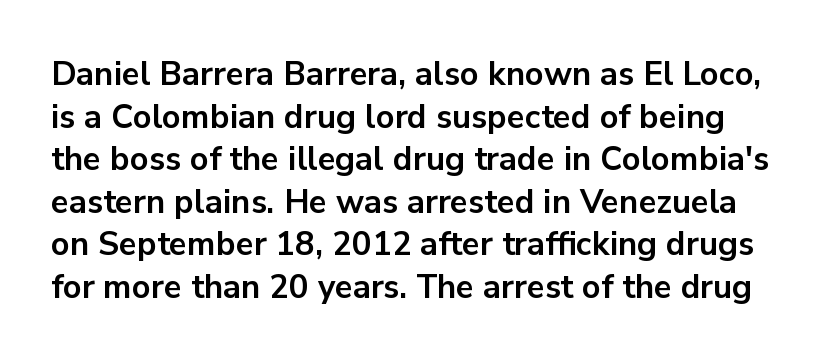
The image shows 33 px bold sans-serif type, upright; set normal line spacing (1.29x), normal letter spacing, not underlined; low stroke contrast and a medium x-height.
